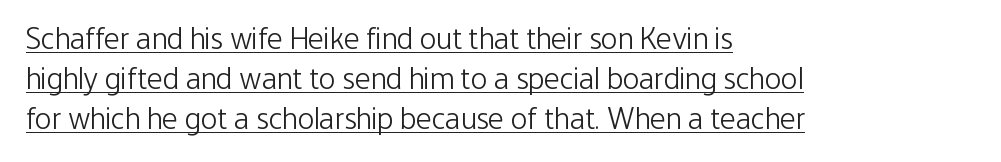
Q: Is the text bold? A: No.
Q: Is the text italic (slanted)? A: No, it is upright.
Q: Is the typeface a serif or a sans-serif typeface? A: Sans-serif.
Q: Is the text underlined? A: Yes.
Q: How is the paragraph aligned? A: Left-aligned.
Q: Is the spacing between letters normal or unusually wide? A: Normal.
Q: Is the spacing between lines tight, normal or loose? A: Normal.
Q: Width (condensed, normal, or wide)? A: Condensed.
Q: Stroke contrast? A: Low.
Q: x-height? A: Medium.
Q: Monospaced? A: No.
